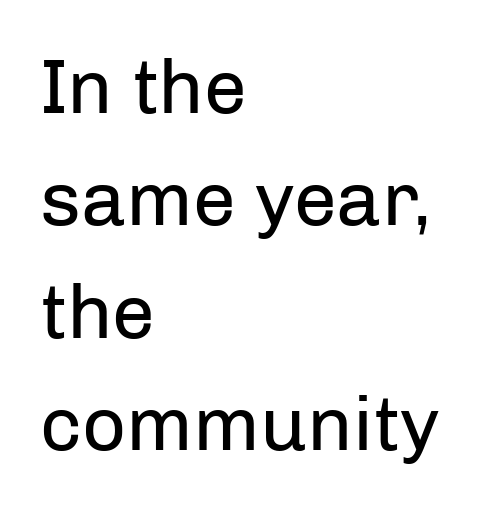
Each word holds together tightly as a unit, with standard inter-letter gaps. This rendering uses left alignment, leaving the right contour irregular. Regular leading. Words float on clear page, feet unadorned. Regarding serifs, this sample does without them.
